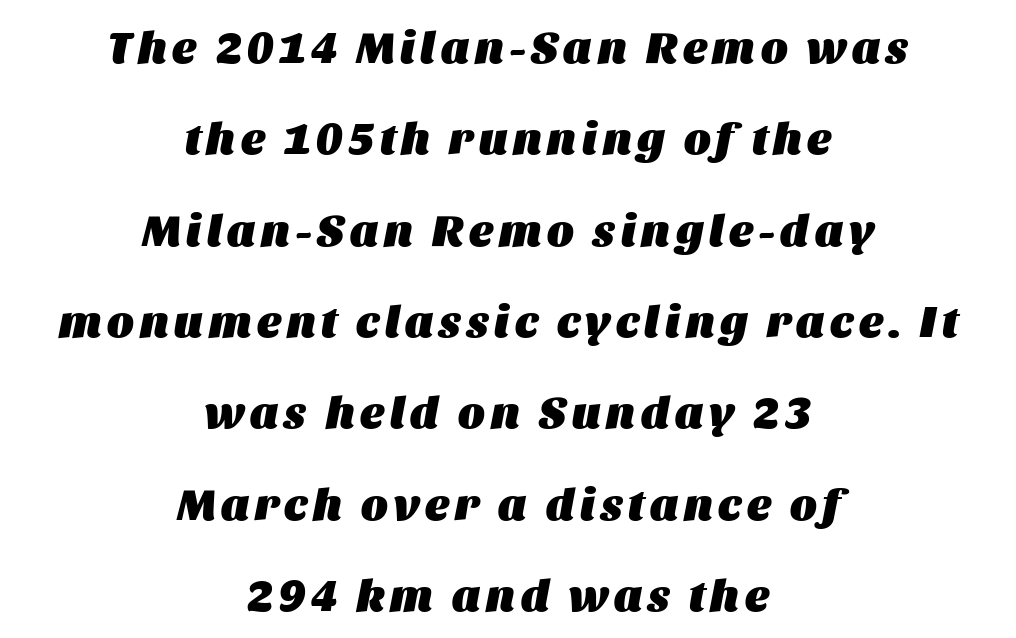
{"italic": "yes", "lean": "right", "slant_degrees": 11, "bold": "yes", "weight": "heavy", "width": "normal", "stroke_contrast": "medium", "x_height": "large", "monospaced": "no", "underline": "no", "align": "center", "line_spacing": "loose", "line_spacing_ratio": 2.03, "glyph_px": 45}
